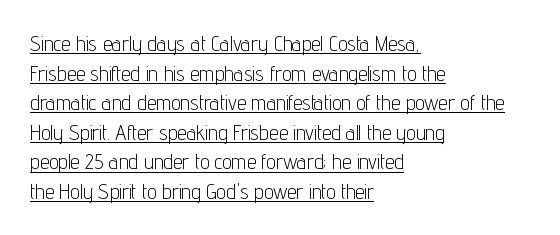
{"italic": "no", "bold": "no", "underline": "yes", "align": "left", "line_spacing": "normal", "line_spacing_ratio": 1.41, "letter_spacing": "normal", "letter_spacing_em": 0.0, "glyph_px": 21}
